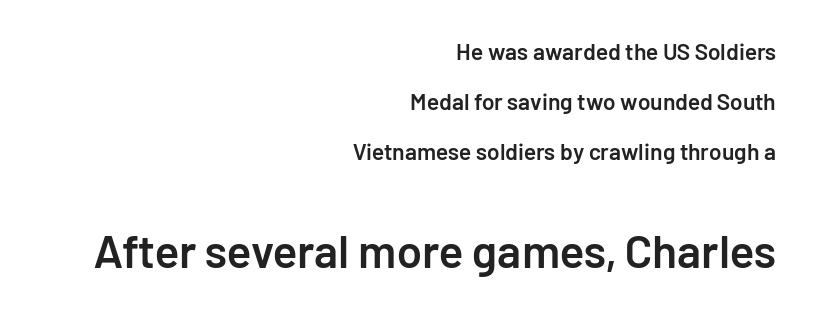
The image shows 46 px semibold sans-serif type, upright; set right-aligned, loose line spacing (2.17x), normal letter spacing, not underlined; the second (bottom) block is 2.0x larger; low stroke contrast and a medium x-height.
